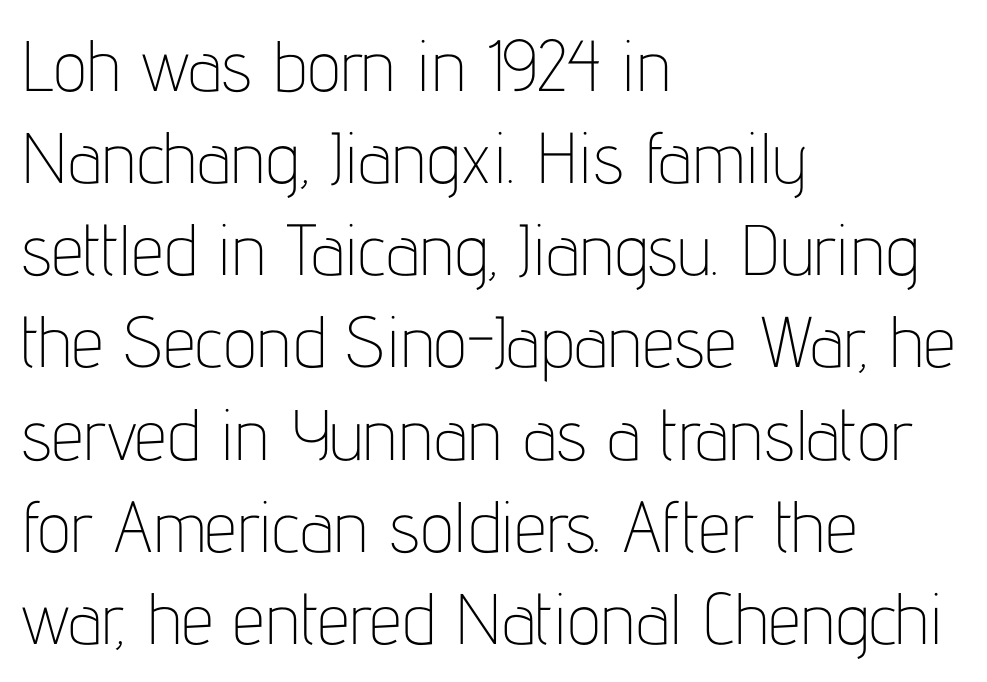
Q: Is the text bold? A: No.
Q: Is the text italic (slanted)? A: No, it is upright.
Q: Is the typeface a serif or a sans-serif typeface? A: Sans-serif.
Q: Is the text underlined? A: No.
Q: How is the paragraph aligned? A: Left-aligned.
Q: Is the spacing between letters normal or unusually wide? A: Normal.
Q: Is the spacing between lines tight, normal or loose? A: Normal.
Q: Width (condensed, normal, or wide)? A: Condensed.
Q: Stroke contrast? A: Low.
Q: x-height? A: Medium.
Q: Monospaced? A: No.
